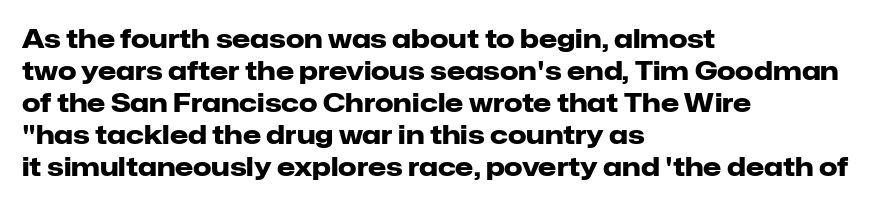
{"italic": "no", "bold": "yes", "underline": "no", "align": "left", "line_spacing_ratio": 1.23, "letter_spacing": "normal", "letter_spacing_em": 0.0, "glyph_px": 26}
